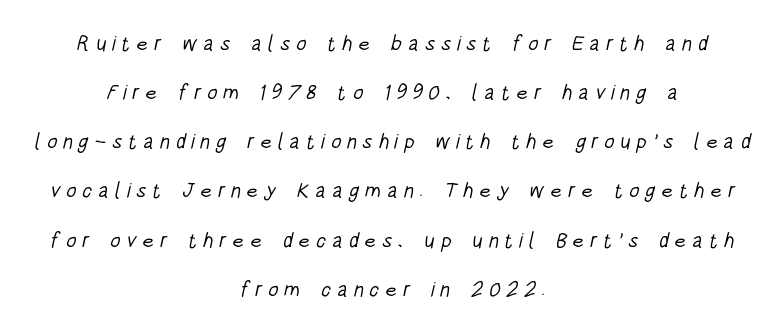
The image shows 21 px text type; set centered, loose line spacing (2.34x), unusually wide letter spacing (+0.27 em), not underlined.
